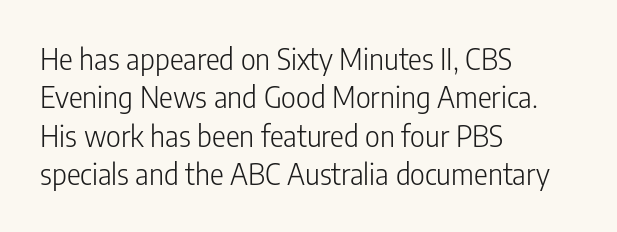
The image shows 29 px light, condensed sans-serif type, upright; set left-aligned, normal line spacing (1.32x), normal letter spacing, not underlined; low stroke contrast and a medium x-height.
